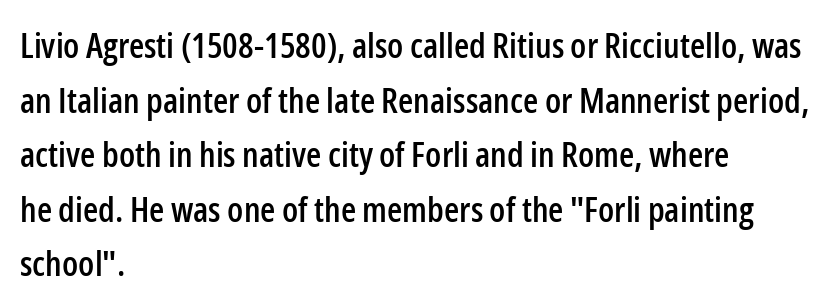
The image shows 35 px condensed sans-serif type, upright; set left-aligned, normal line spacing (1.56x), normal letter spacing, not underlined; low stroke contrast and a medium x-height.
